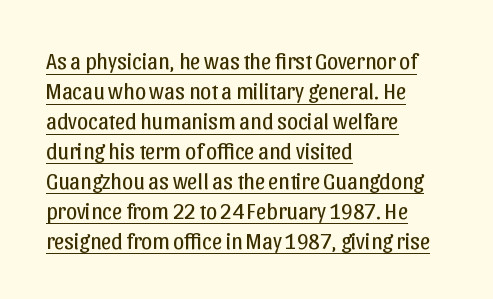
Think standard paragraph weight, or any step lighter than that. Leftover space on each line is placed entirely after the last word. The rendering keeps characters at their native spacing. Is there any slant? The stems are plumb. The space between consecutive lines is moderate. Glance below the letters and you will spot a drawn line.
